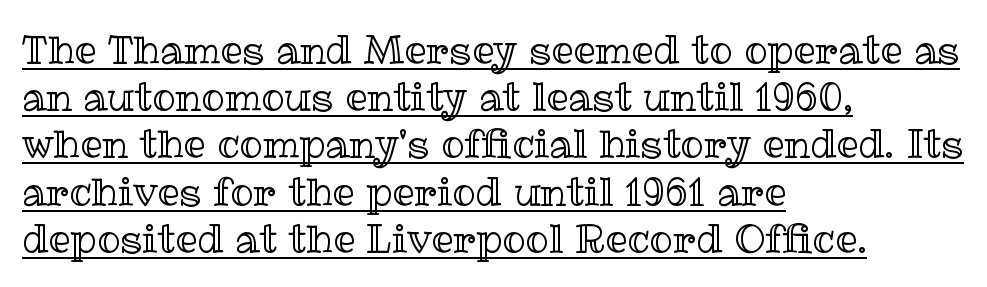
The image shows 39 px text type, upright; set left-aligned, line spacing 1.21x, normal letter spacing, underlined; a medium x-height.
